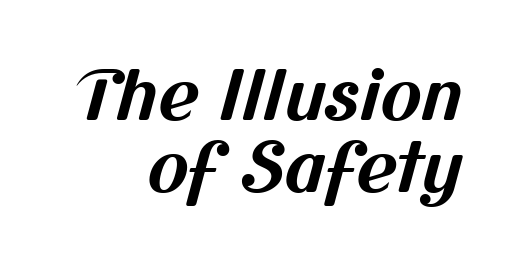
The image shows 69 px bold sans-serif type; set right-aligned, tight line spacing (1.04x), normal letter spacing, not underlined; medium stroke contrast and a medium x-height.
